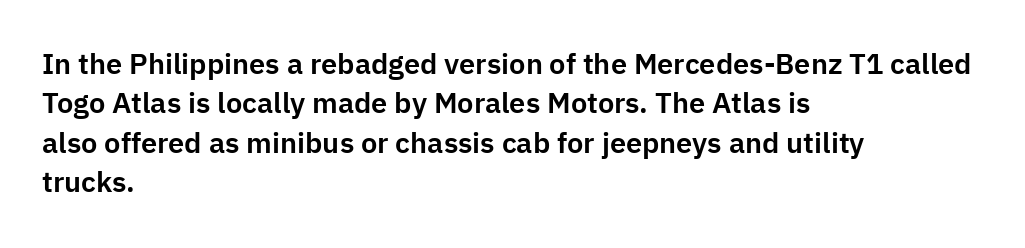
{"serif": "no", "italic": "no", "width": "normal", "stroke_contrast": "low", "x_height": "medium", "monospaced": "no", "underline": "no", "align": "left", "line_spacing": "normal", "line_spacing_ratio": 1.36, "letter_spacing": "normal", "letter_spacing_em": 0.0, "glyph_px": 29}
